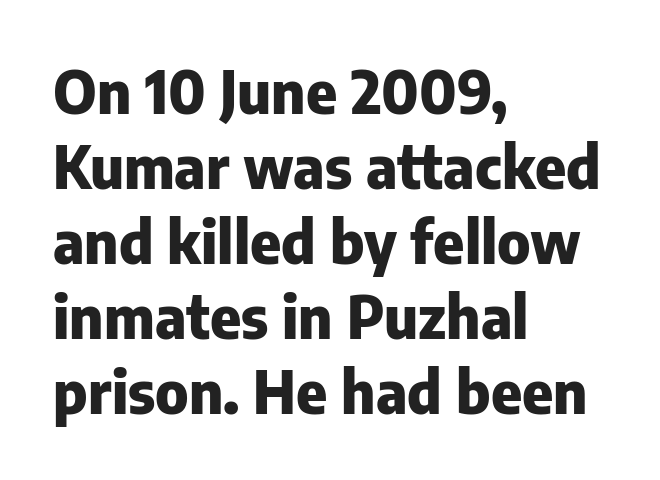
As a designer I'd log this as weight 700, bold. The face used here is rendered with its standard letterfit. These lines were composed using upright roman letters. Type without underlining. The typesetter chose a ragged-right arrangement here.
